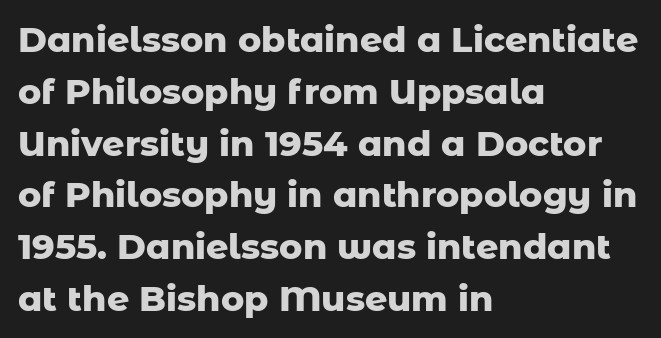
{"serif": "no", "italic": "no", "bold": "yes", "weight": "heavy", "width": "normal", "stroke_contrast": "low", "x_height": "medium", "monospaced": "no", "underline": "no", "align": "left", "line_spacing": "normal", "line_spacing_ratio": 1.48, "letter_spacing": "normal", "letter_spacing_em": 0.0, "glyph_px": 35}
